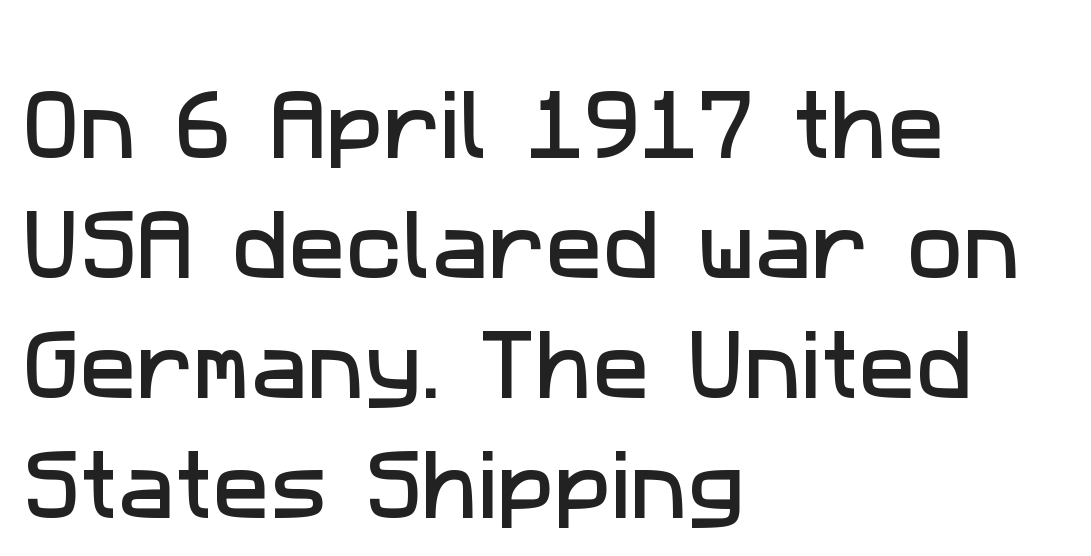
{"serif": "no", "width": "normal", "stroke_contrast": "low", "x_height": "medium", "monospaced": "no", "underline": "no", "align": "left", "line_spacing": "normal", "line_spacing_ratio": 1.58, "letter_spacing": "normal", "letter_spacing_em": 0.0, "glyph_px": 76}
